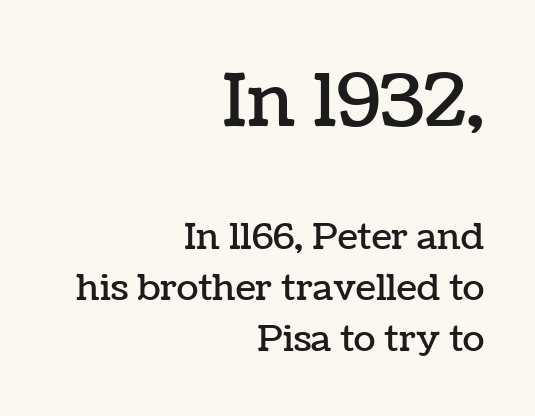
The lines in this sample share a right terminus and differ only in where they begin. If you drew a line through each stem, it would be perfectly vertical. The upper block of text is set noticeably larger than the block beneath it. Successive baselines arrive at the customary interval.
